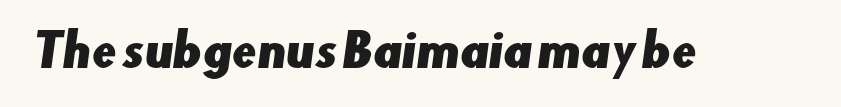
Q: Is the typeface a serif or a sans-serif typeface? A: Sans-serif.
Q: Is the text underlined? A: No.
Q: Is the spacing between letters normal or unusually wide? A: Normal.
Q: Width (condensed, normal, or wide)? A: Normal.
Q: Stroke contrast? A: Low.
Q: x-height? A: Small.
Q: Monospaced? A: No.
